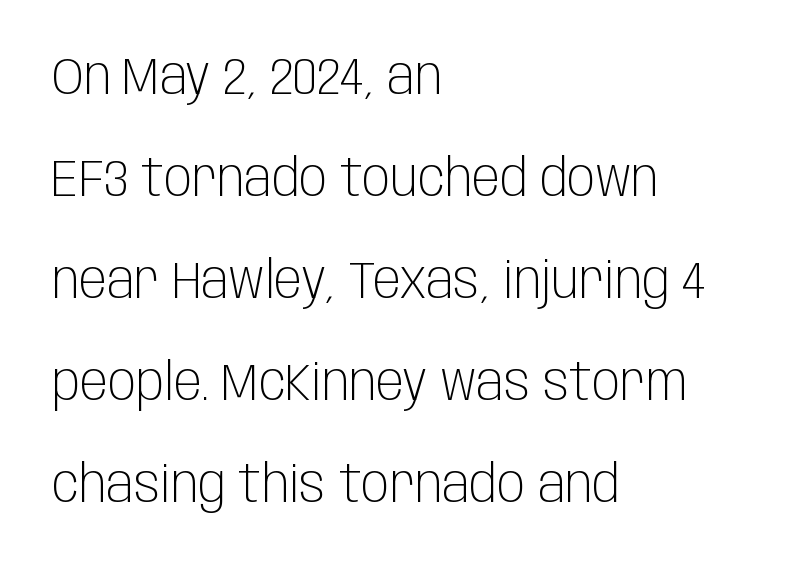
The horizontal fit of the characters is conventional and even. Check the space under the baseline: it is left empty. The passage shown is typed in a proportional face where columns would drift. No italicization has been applied; the sample stays upright.
